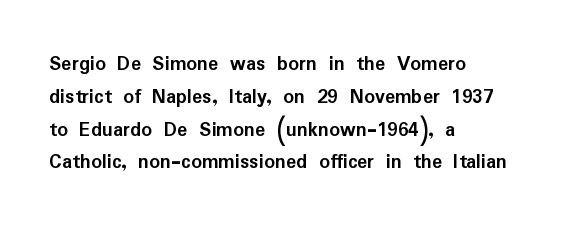
Q: Is the text bold? A: Yes.
Q: Is the text italic (slanted)? A: No, it is upright.
Q: Is the text underlined? A: No.
Q: How is the paragraph aligned? A: Left-aligned.
Q: Is the spacing between letters normal or unusually wide? A: Normal.
Q: Is the spacing between lines tight, normal or loose? A: Normal.
